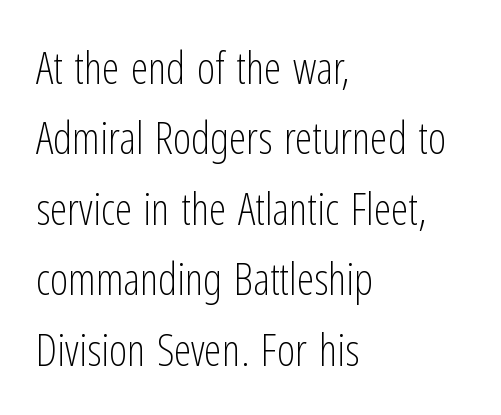
The image shows 44 px light, condensed sans-serif type, upright; set left-aligned, normal line spacing (1.6x), normal letter spacing, not underlined; low stroke contrast and a medium x-height.
